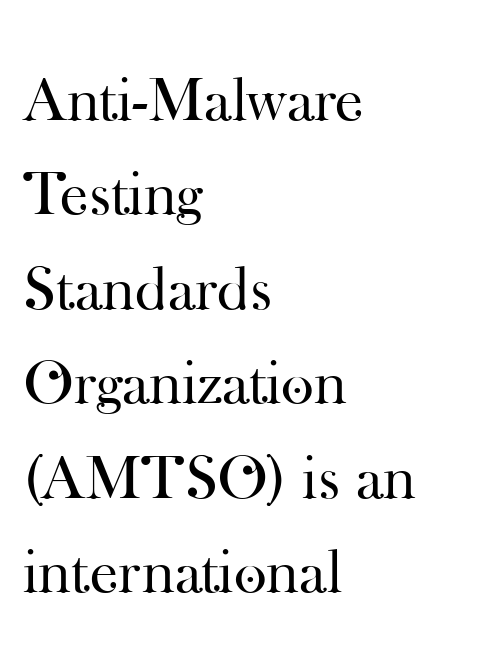
{"serif": "yes", "italic": "no", "bold": "no", "weight": "regular", "width": "normal", "stroke_contrast": "high", "x_height": "small", "monospaced": "no", "underline": "no", "align": "left", "line_spacing": "normal", "line_spacing_ratio": 1.5, "letter_spacing": "normal", "letter_spacing_em": 0.0, "glyph_px": 63}
